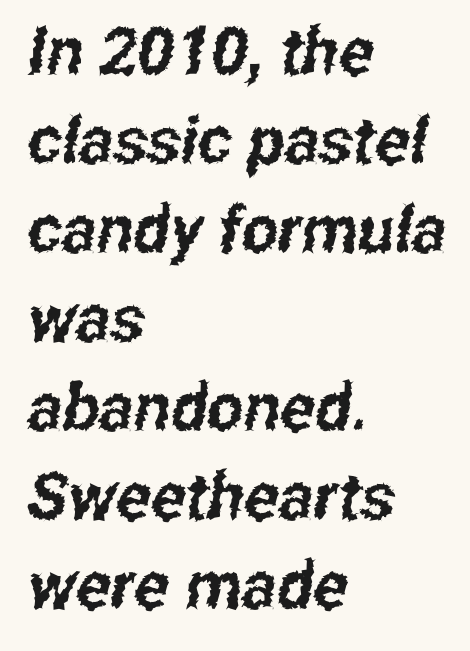
Q: Is the typeface a serif or a sans-serif typeface? A: Sans-serif.
Q: Is the text underlined? A: No.
Q: How is the paragraph aligned? A: Left-aligned.
Q: Is the spacing between letters normal or unusually wide? A: Normal.
Q: Is the spacing between lines tight, normal or loose? A: Normal.
Q: Width (condensed, normal, or wide)? A: Condensed.
Q: Stroke contrast? A: Low.
Q: x-height? A: Medium.
Q: Monospaced? A: No.
